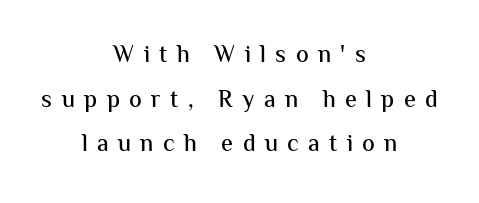
{"italic": "no", "underline": "no", "align": "center", "line_spacing_ratio": 1.86, "letter_spacing": "wide", "letter_spacing_em": 0.39, "glyph_px": 24}
